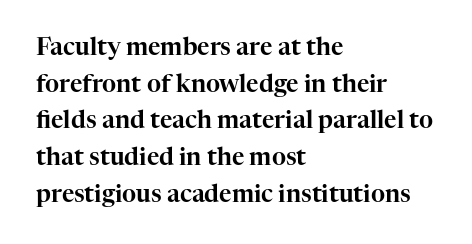
Unlike italic type, these characters show no tilt at all. Glyph-to-glyph distance matches everyday printed text. The line-height multiplier appears to be the usual default. The rag falls on the right side of this text block.
